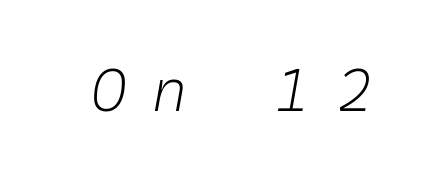
{"italic": "yes", "lean": "right", "slant_degrees": 10, "bold": "no", "weight": "light", "width": "normal", "stroke_contrast": "low", "x_height": "medium", "monospaced": "yes", "underline": "no", "letter_spacing": "wide", "letter_spacing_em": 0.44, "glyph_px": 60}
